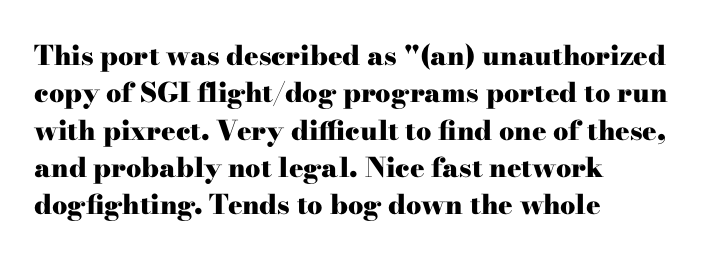
Q: Is the text bold? A: Yes.
Q: Is the text italic (slanted)? A: No, it is upright.
Q: Is the text underlined? A: No.
Q: How is the paragraph aligned? A: Left-aligned.
Q: Is the spacing between letters normal or unusually wide? A: Normal.
Q: Is the spacing between lines tight, normal or loose? A: Normal.
